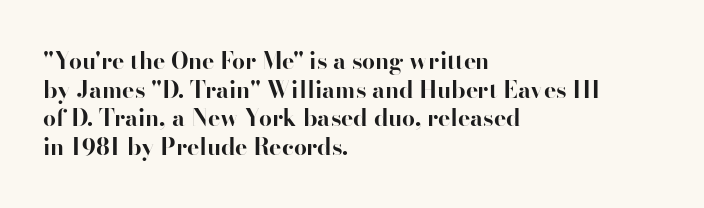
Q: Is the text bold? A: Yes.
Q: Is the text italic (slanted)? A: No, it is upright.
Q: Is the text underlined? A: No.
Q: How is the paragraph aligned? A: Left-aligned.
Q: Is the spacing between letters normal or unusually wide? A: Normal.
